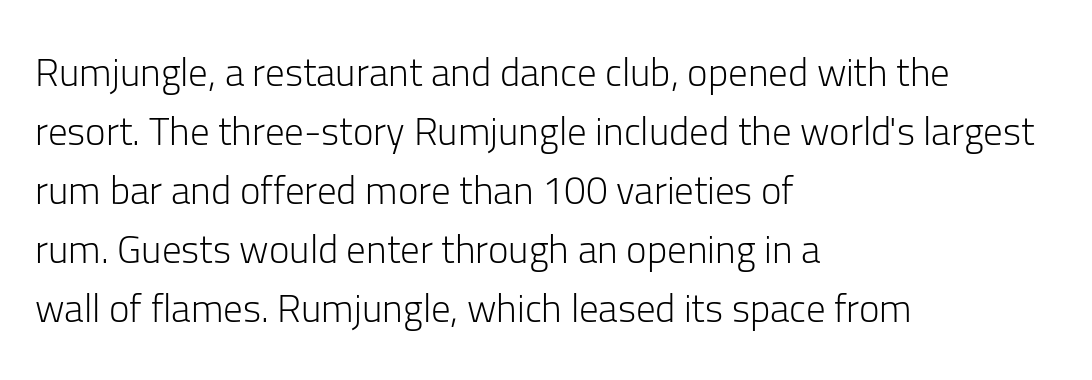
The image shows 39 px light sans-serif type, upright; set left-aligned, normal line spacing (1.51x), normal letter spacing, not underlined; low stroke contrast and a medium x-height.
